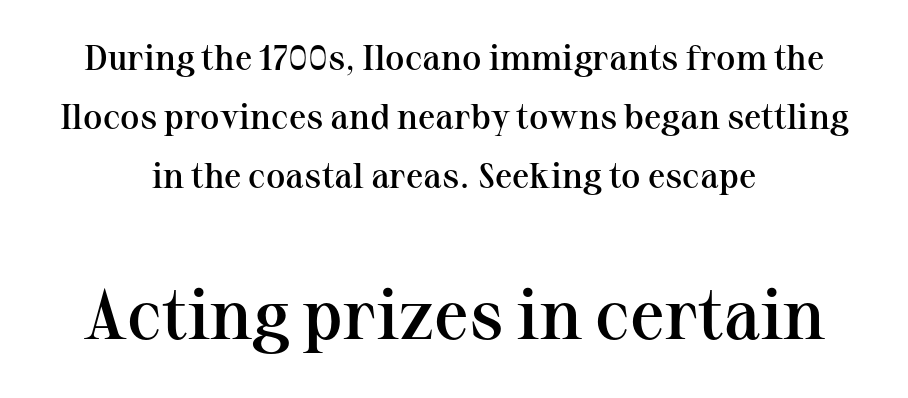
{"serif": "yes", "italic": "no", "bold": "semi", "weight": "semibold", "width": "normal", "stroke_contrast": "medium", "x_height": "medium", "monospaced": "no", "underline": "no", "align": "center", "line_spacing": "normal", "line_spacing_ratio": 1.69, "letter_spacing": "normal", "letter_spacing_em": 0.0, "larger_block": "second", "size_ratio": 2.0, "glyph_px": 70}
